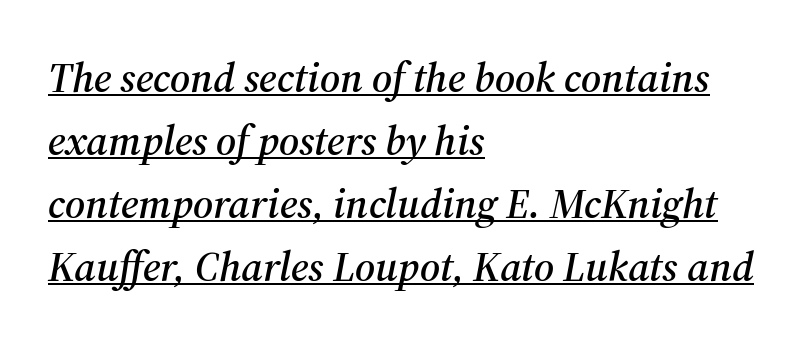
The line-height multiplier appears to be the usual default. Designer's note — italics engaged. The typesetter chose a ragged-right arrangement here. Decoration check: the copy is underlined. Note the varied advance widths — an 'i' is clearly narrower than an 'm'. Compared with typical body copy, the letter spacing here is the same.
